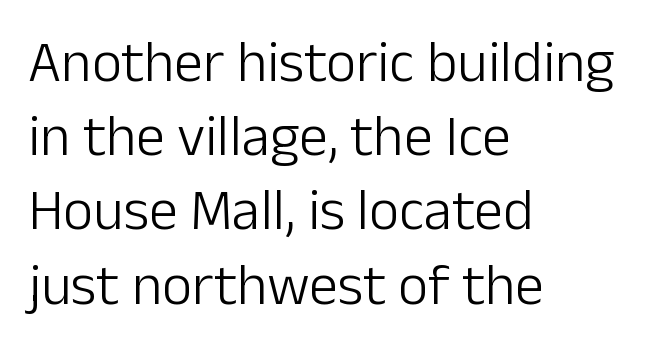
Classification — sans serif. The glyphs are unaccompanied by any horizontal stroke below them. Style check: upright. Weight: not bold — regular or lighter. Nobody touched the tracking dial on this one.
